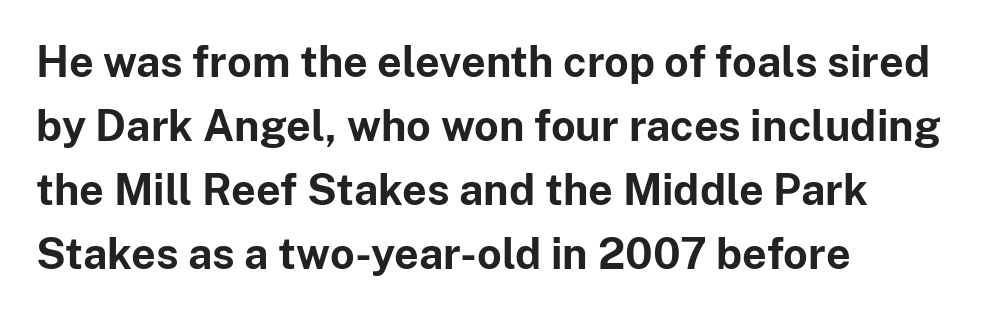
Q: Is the text bold? A: Yes.
Q: Is the text italic (slanted)? A: No, it is upright.
Q: Is the typeface a serif or a sans-serif typeface? A: Sans-serif.
Q: Is the text underlined? A: No.
Q: How is the paragraph aligned? A: Left-aligned.
Q: Is the spacing between letters normal or unusually wide? A: Normal.
Q: Is the spacing between lines tight, normal or loose? A: Normal.
Q: Width (condensed, normal, or wide)? A: Normal.
Q: Stroke contrast? A: Low.
Q: x-height? A: Medium.
Q: Monospaced? A: No.
